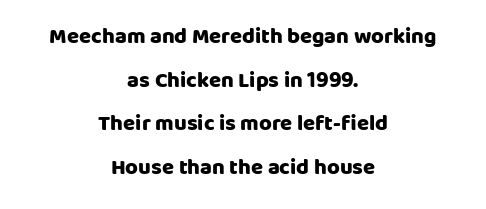
{"italic": "no", "bold": "yes", "underline": "no", "align": "center", "line_spacing": "loose", "line_spacing_ratio": 1.98, "letter_spacing": "normal", "letter_spacing_em": 0.0, "glyph_px": 22}
